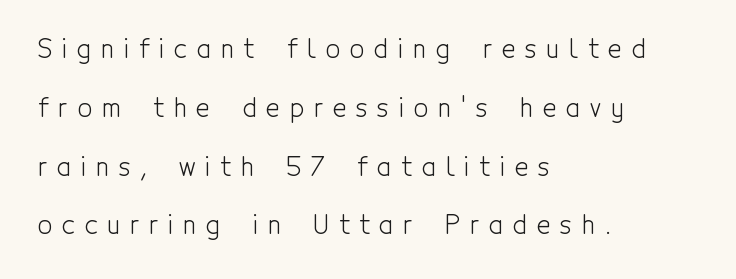
Ordinary non-slanted type is in use. The paragraph has a hard left edge and a soft right edge. Observe the wide spacing: letters keep a clear distance from each other. Summary of vertical rhythm: relaxed, with wide interline spacing.
